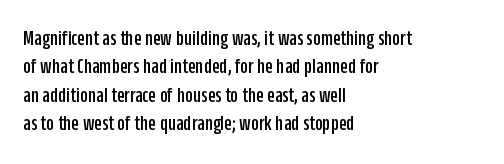
{"italic": "no", "underline": "no", "align": "left", "line_spacing": "normal", "line_spacing_ratio": 1.29, "letter_spacing": "normal", "letter_spacing_em": 0.0, "glyph_px": 22}
